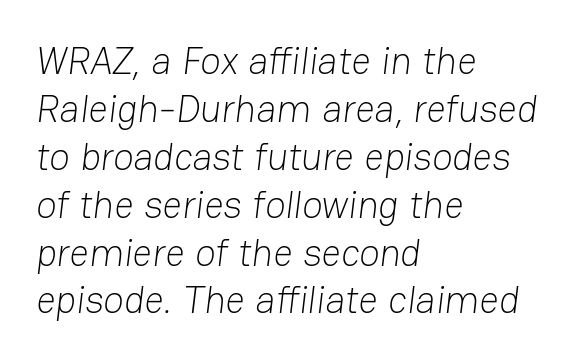
{"serif": "no", "bold": "no", "weight": "light", "width": "normal", "stroke_contrast": "low", "x_height": "medium", "monospaced": "no", "underline": "no", "align": "left", "line_spacing": "normal", "line_spacing_ratio": 1.26, "letter_spacing": "normal", "letter_spacing_em": 0.0, "glyph_px": 38}
